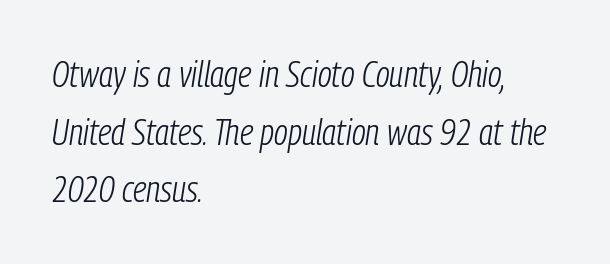
{"italic": "yes", "lean": "right", "slant_degrees": 9, "bold": "no", "weight": "light", "width": "condensed", "stroke_contrast": "low", "x_height": "medium", "monospaced": "no", "underline": "no", "align": "left", "line_spacing": "normal", "line_spacing_ratio": 1.6, "letter_spacing": "normal", "letter_spacing_em": 0.0, "glyph_px": 36}
